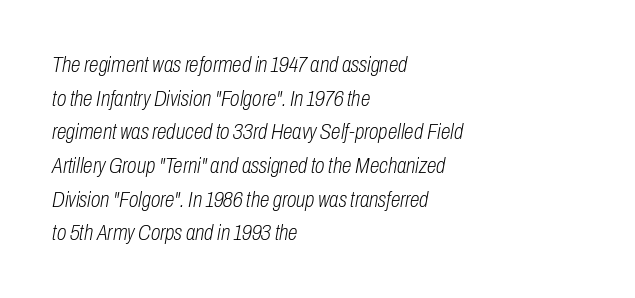
The image shows 22 px text type, italic (leaning right); set left-aligned, normal line spacing (1.53x), normal letter spacing, not underlined.
